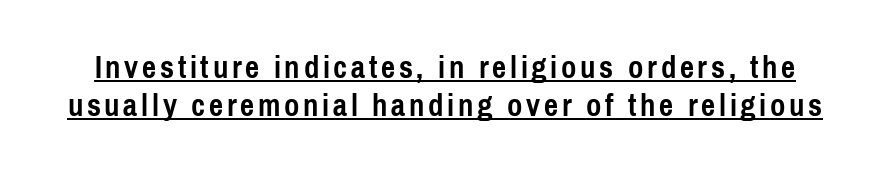
{"serif": "no", "italic": "no", "bold": "yes", "weight": "semibold", "width": "condensed", "x_height": "medium", "monospaced": "no", "underline": "yes", "line_spacing_ratio": 1.22, "glyph_px": 31}
